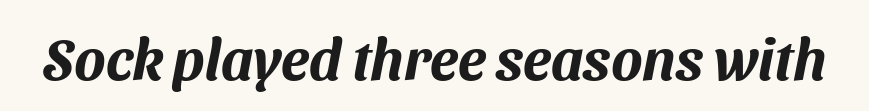
Q: Is the typeface a serif or a sans-serif typeface? A: Sans-serif.
Q: Is the text underlined? A: No.
Q: Is the spacing between letters normal or unusually wide? A: Normal.
Q: Width (condensed, normal, or wide)? A: Normal.
Q: Stroke contrast? A: Medium.
Q: x-height? A: Medium.
Q: Monospaced? A: No.
